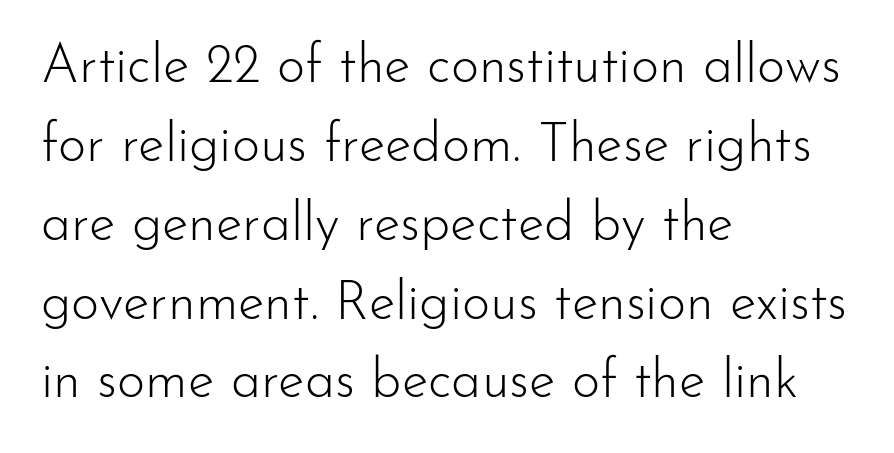
{"serif": "no", "italic": "no", "bold": "no", "weight": "light", "width": "normal", "stroke_contrast": "low", "x_height": "small", "monospaced": "no", "underline": "no", "align": "left", "line_spacing": "normal", "line_spacing_ratio": 1.46, "letter_spacing": "normal", "letter_spacing_em": 0.0, "glyph_px": 54}
